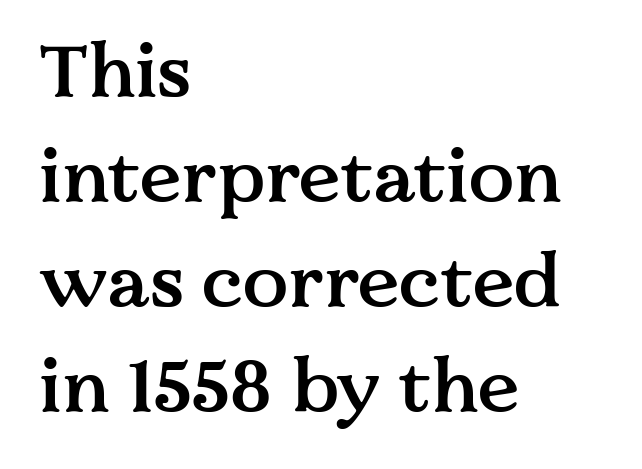
{"serif": "yes", "italic": "no", "bold": "semi", "weight": "semibold", "width": "normal", "stroke_contrast": "medium", "x_height": "medium", "monospaced": "no", "underline": "no", "align": "left", "line_spacing": "normal", "line_spacing_ratio": 1.4, "letter_spacing": "normal", "letter_spacing_em": 0.0, "glyph_px": 75}
